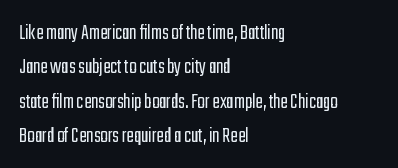
The specimen reads as upright at a glance. Is the stroke heavy? The answer is a plain regular-or-lighter. Clear beneath every line of the passage. Notice how descenders clear the ascenders below comfortably — that's standard leading.
